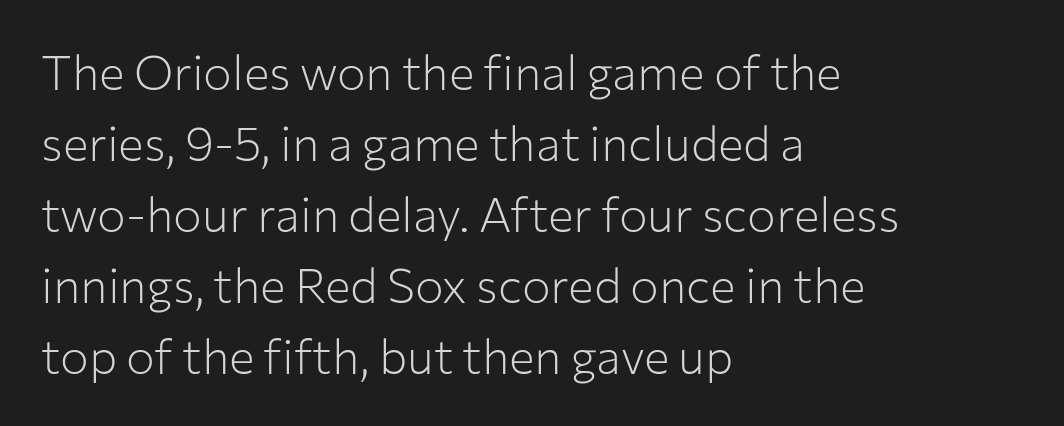
These lines are composed in type without serifs. Character widths vary here, with narrow letters taking less room than wide ones. A bare baseline throughout the passage. No heavy texture on the line: the type isn't bold.
